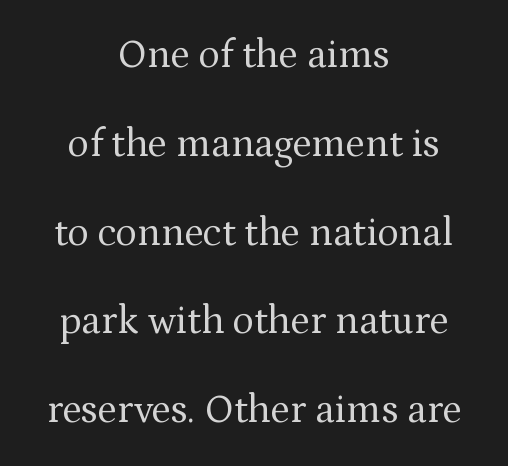
{"serif": "yes", "italic": "no", "bold": "no", "weight": "regular", "width": "normal", "stroke_contrast": "medium", "x_height": "medium", "monospaced": "no", "underline": "no", "align": "center", "line_spacing": "loose", "line_spacing_ratio": 2.22, "letter_spacing": "normal", "letter_spacing_em": 0.0, "glyph_px": 40}
